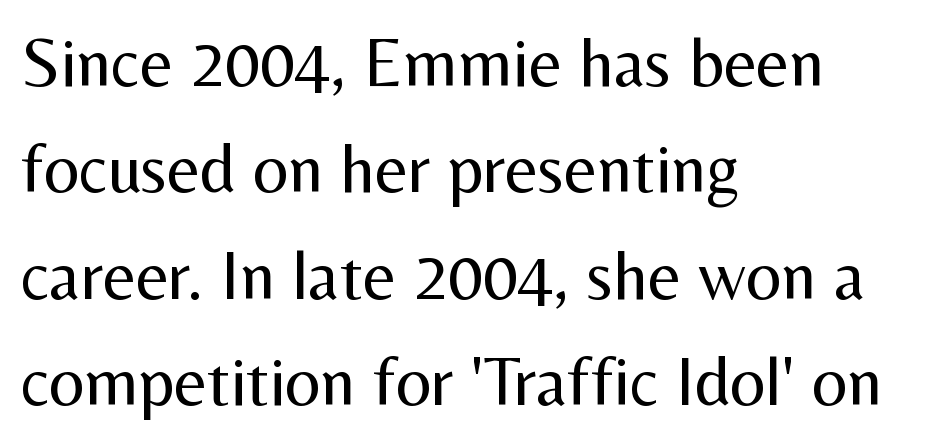
The image shows 70 px regular-weight sans-serif type, upright; set left-aligned, normal line spacing (1.52x), normal letter spacing, not underlined; medium stroke contrast and a medium x-height.
